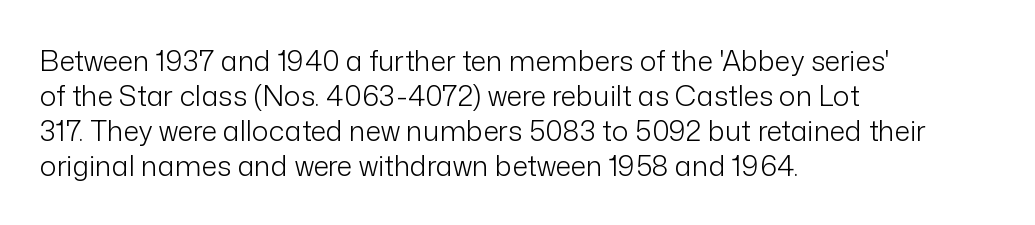
{"serif": "no", "italic": "no", "bold": "no", "weight": "light", "width": "normal", "stroke_contrast": "low", "x_height": "medium", "monospaced": "no", "underline": "no", "align": "left", "line_spacing": "normal", "line_spacing_ratio": 1.25, "letter_spacing": "normal", "letter_spacing_em": 0.0, "glyph_px": 28}
